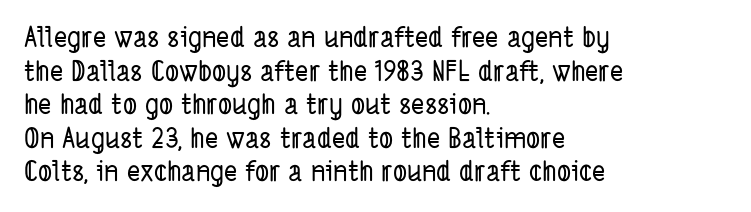
Q: Is the typeface a serif or a sans-serif typeface? A: Sans-serif.
Q: Is the text underlined? A: No.
Q: How is the paragraph aligned? A: Left-aligned.
Q: Is the spacing between letters normal or unusually wide? A: Normal.
Q: Width (condensed, normal, or wide)? A: Condensed.
Q: Stroke contrast? A: Low.
Q: x-height? A: Medium.
Q: Monospaced? A: No.
